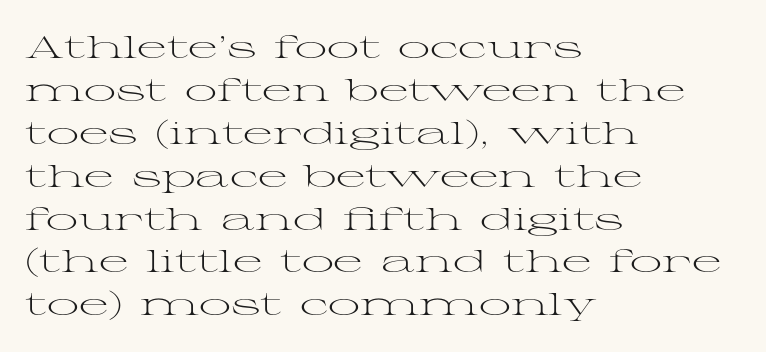
{"serif": "yes", "italic": "no", "bold": "no", "weight": "light", "width": "wide", "stroke_contrast": "medium", "x_height": "medium", "monospaced": "no", "underline": "no", "align": "left", "line_spacing": "normal", "line_spacing_ratio": 1.34, "letter_spacing": "normal", "letter_spacing_em": 0.0, "glyph_px": 32}
